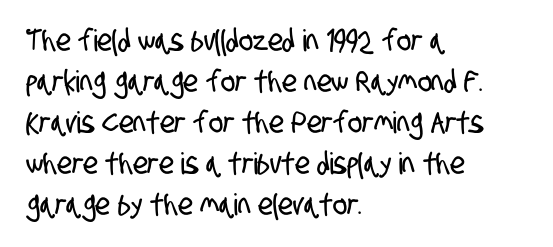
Q: Is the typeface a serif or a sans-serif typeface? A: Sans-serif.
Q: Is the text underlined? A: No.
Q: How is the paragraph aligned? A: Left-aligned.
Q: Is the spacing between letters normal or unusually wide? A: Normal.
Q: Is the spacing between lines tight, normal or loose? A: Normal.
Q: Width (condensed, normal, or wide)? A: Condensed.
Q: Stroke contrast? A: Low.
Q: x-height? A: Large.
Q: Monospaced? A: No.
